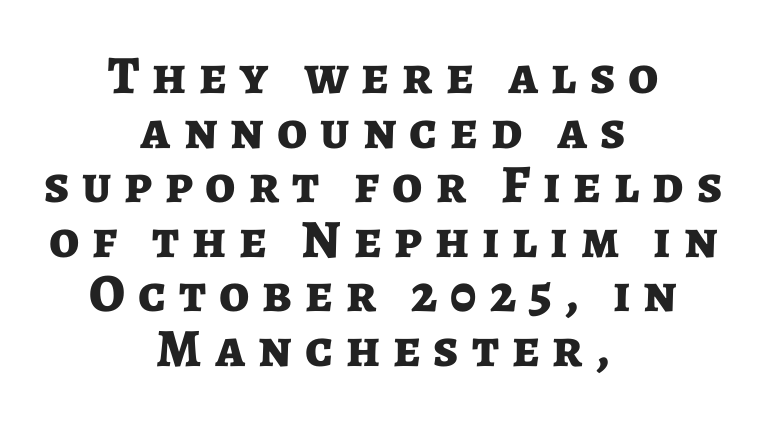
{"serif": "no", "italic": "no", "bold": "yes", "weight": "bold", "width": "normal", "stroke_contrast": "low", "x_height": "medium", "monospaced": "no", "underline": "no", "align": "center", "line_spacing": "tight", "line_spacing_ratio": 1.01, "letter_spacing": "wide", "letter_spacing_em": 0.24, "glyph_px": 54}
